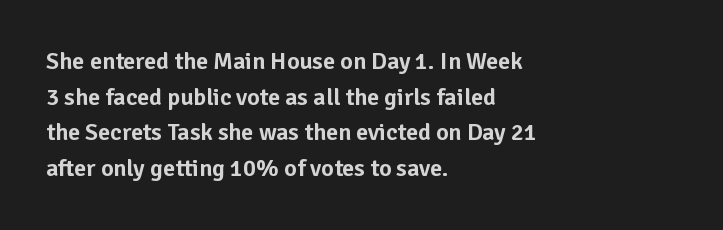
The lettering holds an erect, upright posture throughout. Inter-character spacing is left at the font's built-in metrics. The glyphs are unaccompanied by any horizontal stroke below them. Horizontal alignment here is leftward, the default for most running prose. Is there much room between lines? A standard amount, neither cramped nor airy.
